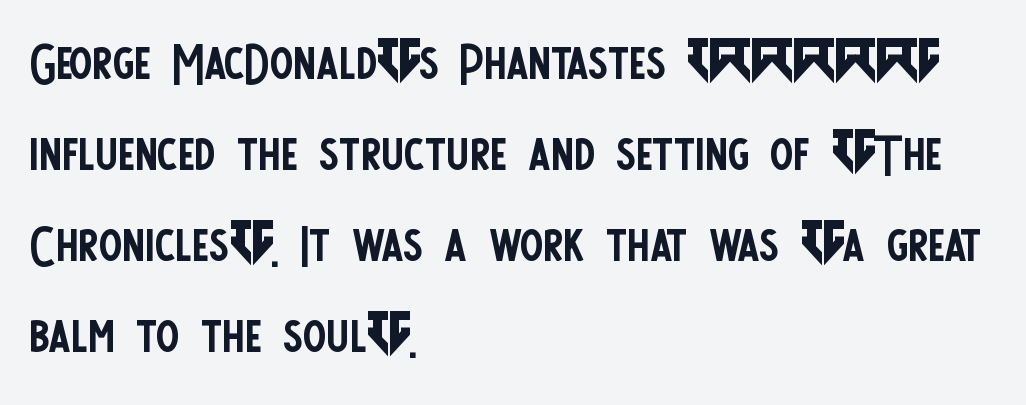
The image shows 70 px regular-weight, condensed sans-serif type, upright; set left-aligned, normal line spacing (1.3x), normal letter spacing, not underlined; low stroke contrast and a large x-height.
